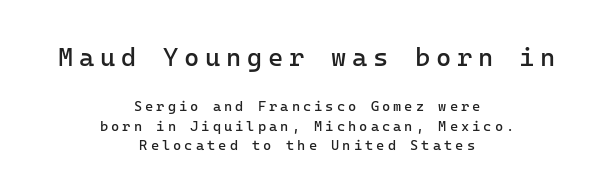
The image shows 26 px text type, upright; set centered, normal line spacing (1.4x), unusually wide letter spacing (+0.22 em), not underlined; the first (top) block is 1.86x larger.
